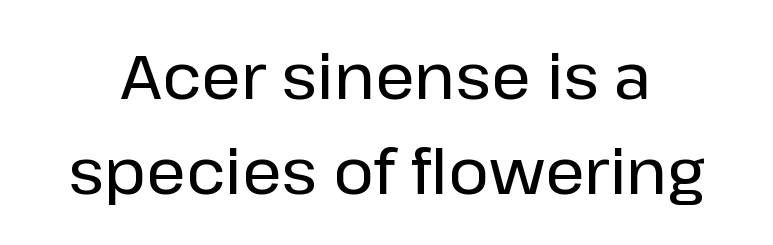
The image shows 62 px sans-serif type, upright; set normal line spacing (1.54x), normal letter spacing, not underlined; low stroke contrast and a medium x-height.
